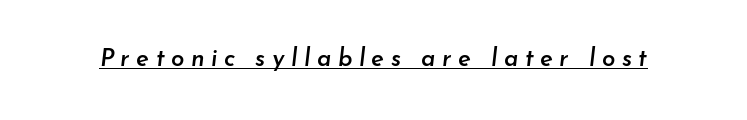
Strokes here are thickened, but only to semibold level. The rendering uses the underline text-decoration. The tracking jumps out immediately: characters are airy and widely separated. This sample uses an oblique cut, with every glyph tilted off the vertical.
